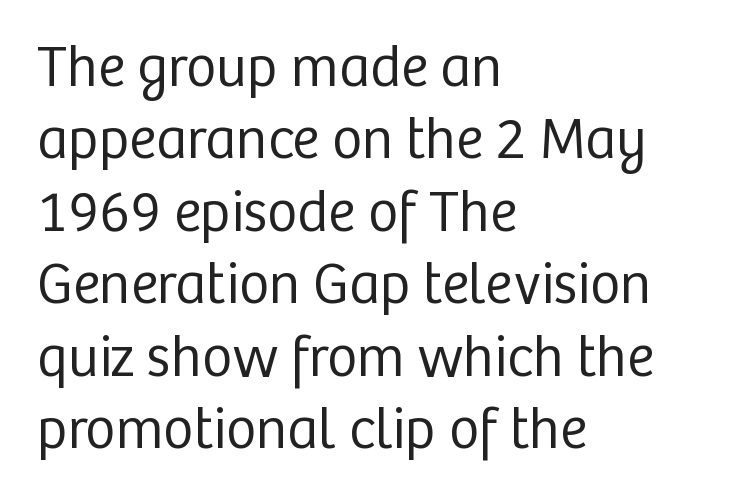
The image shows 58 px regular-weight sans-serif type, upright; set left-aligned, normal line spacing (1.25x), normal letter spacing, not underlined; low stroke contrast and a medium x-height.
